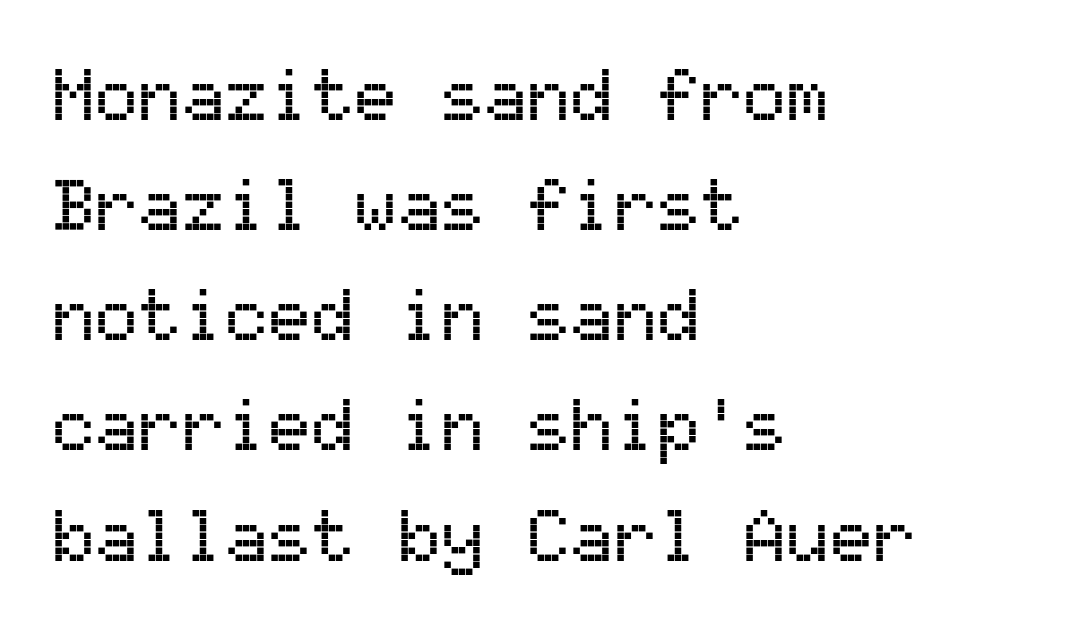
The image shows 72 px sans-serif type, upright, monospaced; set left-aligned, normal line spacing (1.53x), normal letter spacing, not underlined; medium stroke contrast and a medium x-height.
